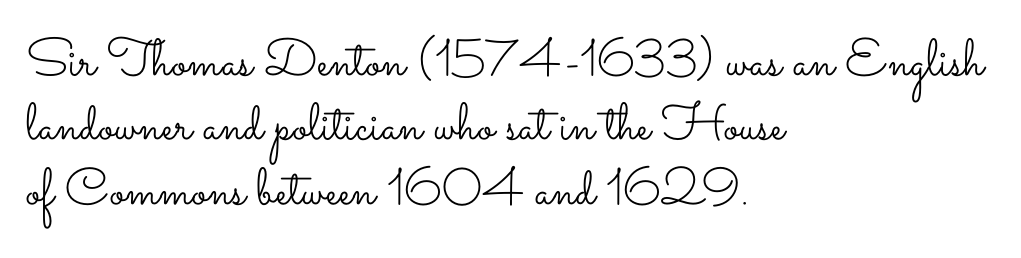
The image shows 52 px light, wide type; set left-aligned, line spacing 1.24x, normal letter spacing, not underlined; low stroke contrast and a small x-height.
